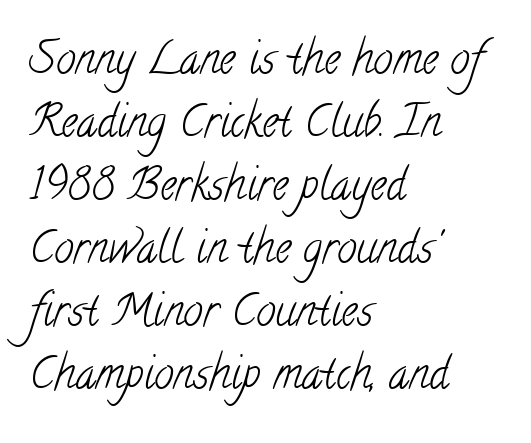
No extra ink here — the face is not bold. This sample is left-justified, so line endings fall wherever the words run out. A bare baseline throughout the passage. Proportional: the letters do not fall into vertical columns.
